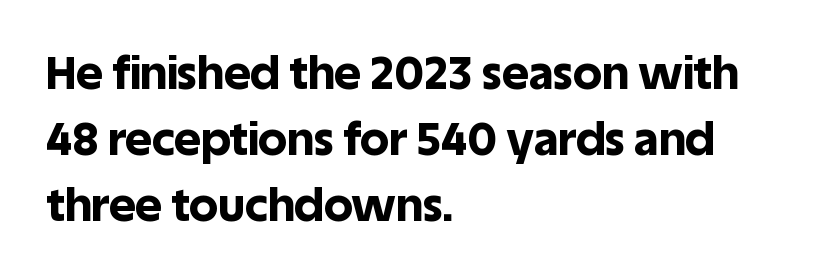
Q: Is the text bold? A: Yes.
Q: Is the text italic (slanted)? A: No, it is upright.
Q: Is the typeface a serif or a sans-serif typeface? A: Sans-serif.
Q: Is the text underlined? A: No.
Q: How is the paragraph aligned? A: Left-aligned.
Q: Is the spacing between letters normal or unusually wide? A: Normal.
Q: Is the spacing between lines tight, normal or loose? A: Normal.
Q: Width (condensed, normal, or wide)? A: Normal.
Q: x-height? A: Large.
Q: Monospaced? A: No.
